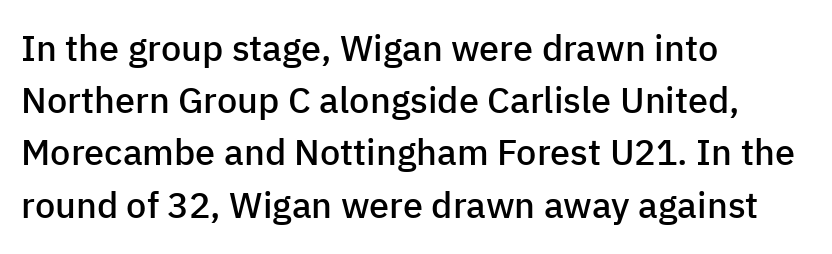
The image shows 36 px semibold sans-serif type, upright; set left-aligned, normal line spacing (1.45x), normal letter spacing, not underlined; low stroke contrast and a medium x-height.
